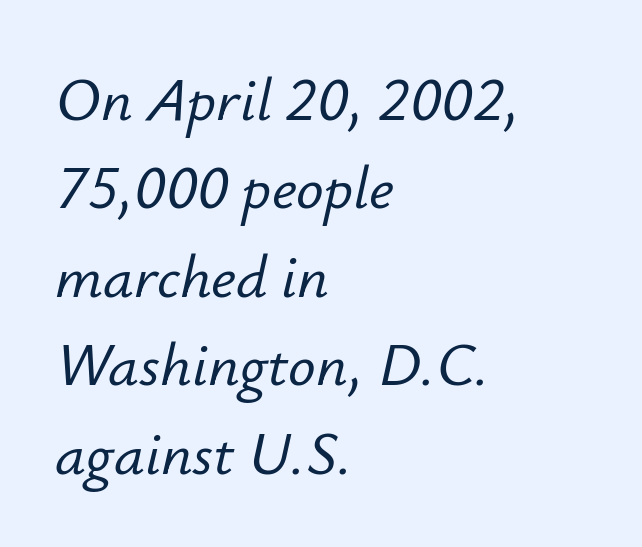
{"italic": "yes", "lean": "right", "slant_degrees": 12, "width": "normal", "stroke_contrast": "low", "x_height": "small", "monospaced": "no", "underline": "no", "align": "left", "line_spacing": "normal", "line_spacing_ratio": 1.45, "letter_spacing": "normal", "letter_spacing_em": 0.0, "glyph_px": 61}
